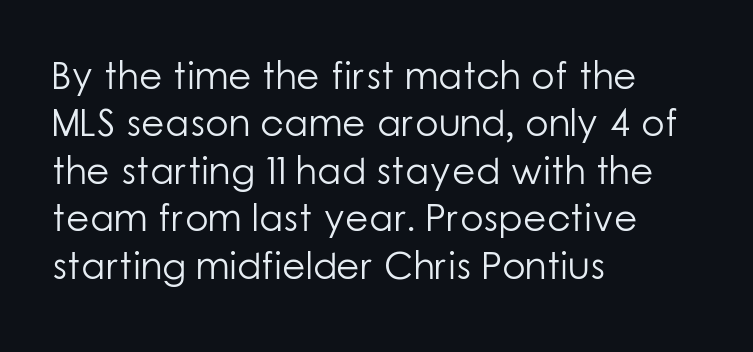
The image shows 38 px light sans-serif type, upright; set left-aligned, normal line spacing (1.25x), normal letter spacing, not underlined; low stroke contrast and a medium x-height.
